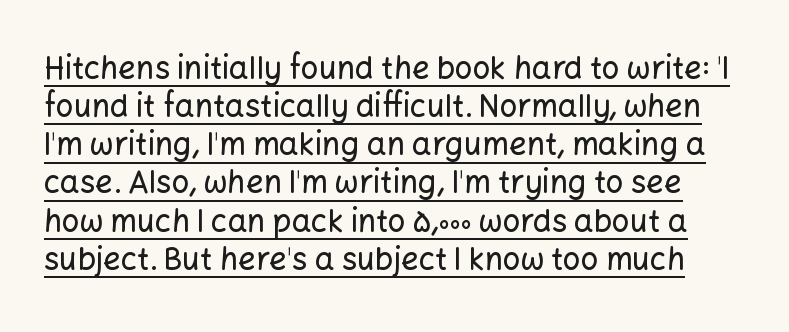
Q: Is the text italic (slanted)? A: No, it is upright.
Q: Is the typeface a serif or a sans-serif typeface? A: Sans-serif.
Q: Is the text underlined? A: Yes.
Q: Is the spacing between letters normal or unusually wide? A: Normal.
Q: Width (condensed, normal, or wide)? A: Normal.
Q: Stroke contrast? A: Low.
Q: x-height? A: Medium.
Q: Monospaced? A: No.
